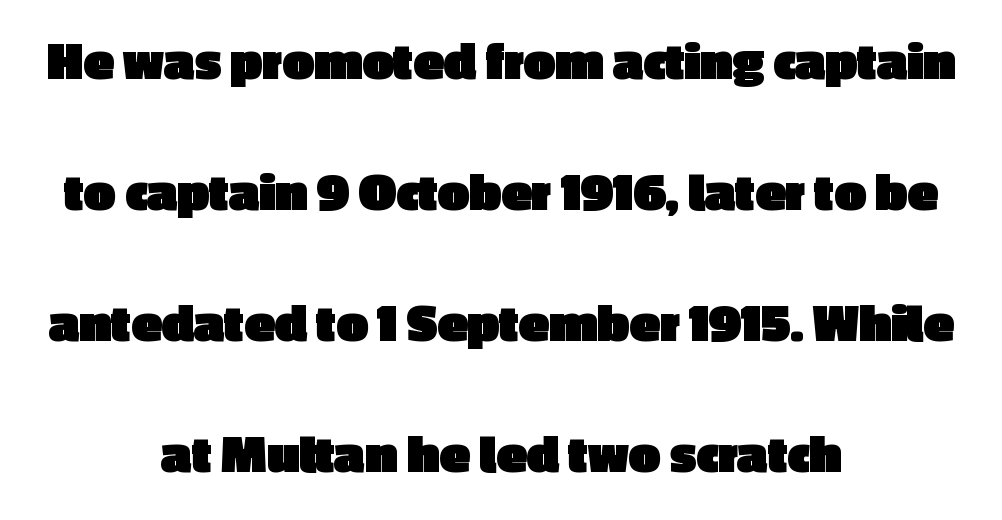
Q: Is the text bold? A: Yes.
Q: Is the text italic (slanted)? A: No, it is upright.
Q: Is the typeface a serif or a sans-serif typeface? A: Sans-serif.
Q: Is the text underlined? A: No.
Q: How is the paragraph aligned? A: Centered.
Q: Is the spacing between letters normal or unusually wide? A: Normal.
Q: Is the spacing between lines tight, normal or loose? A: Loose.
Q: Width (condensed, normal, or wide)? A: Normal.
Q: x-height? A: Medium.
Q: Monospaced? A: No.
